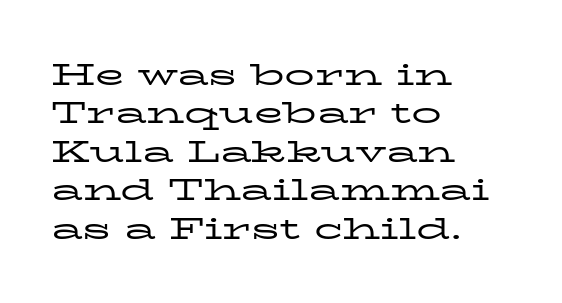
The image shows 30 px regular-weight, wide serif type, upright; set left-aligned, normal line spacing (1.28x), normal letter spacing, not underlined; low stroke contrast and a medium x-height.
